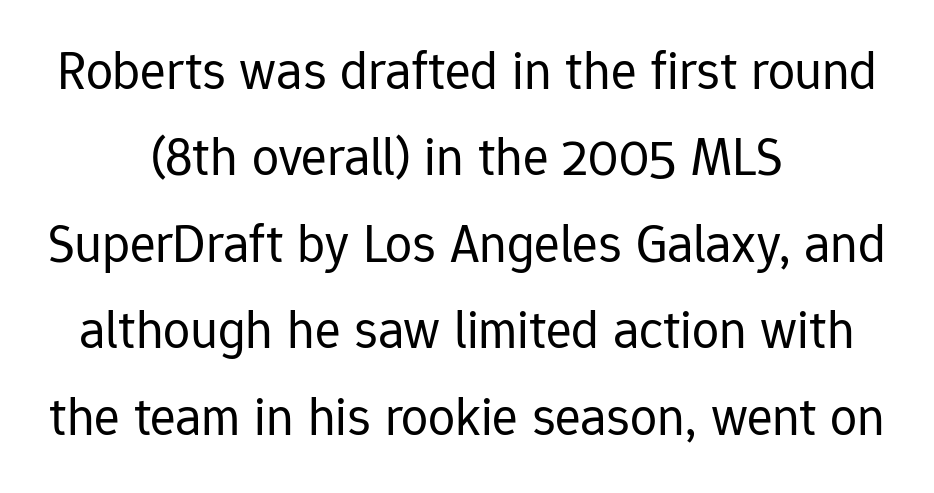
The image shows 54 px regular-weight sans-serif type, upright; set centered, normal line spacing (1.6x), normal letter spacing, not underlined; low stroke contrast and a medium x-height.
